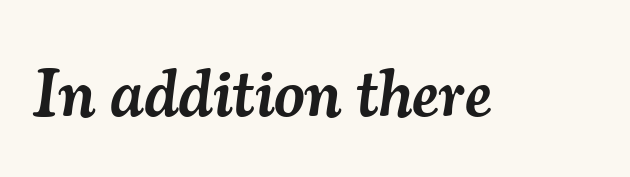
Yep, those are serifs on the letters. Descenders are the only things crossing below the line. Think of a printed novel: that variable character pitch is what you see here. The letters are slanted; this is an italic face.
